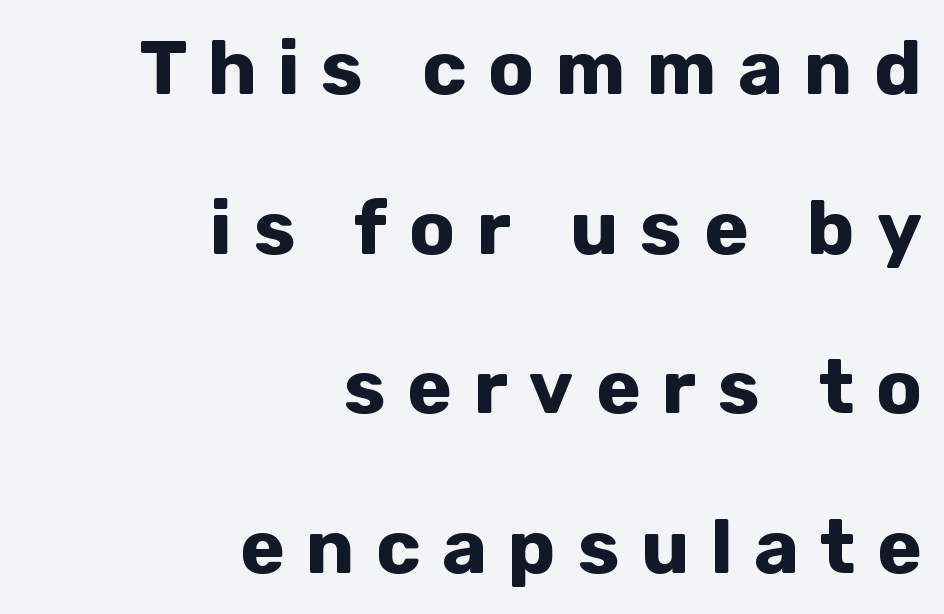
Every stem runs plumb, perpendicular to the baseline. Short note: letters widely spaced. Beneath every word, the page is bare. Airy leading. Think of a printed novel: that variable character pitch is what you see here.
